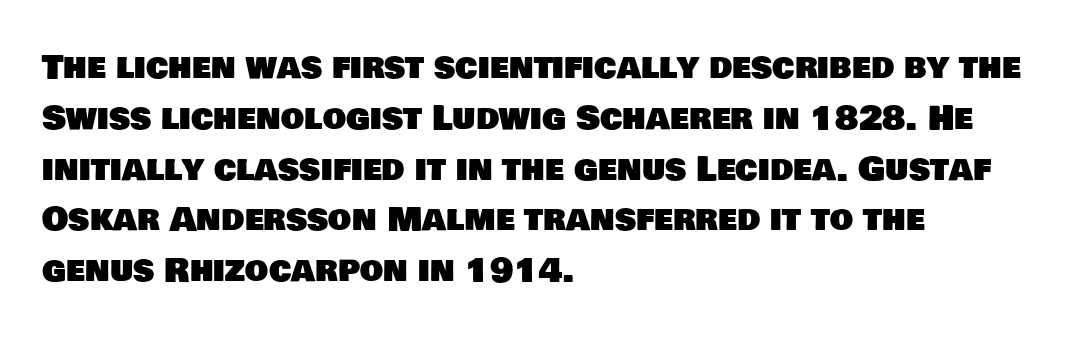
{"serif": "no", "width": "normal", "stroke_contrast": "low", "x_height": "large", "monospaced": "no", "underline": "no", "align": "left", "line_spacing": "normal", "line_spacing_ratio": 1.54, "letter_spacing": "normal", "letter_spacing_em": 0.0, "glyph_px": 33}
